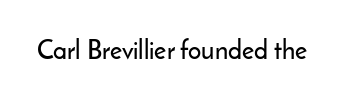
The image shows 26 px text type, upright; set normal letter spacing, not underlined.
